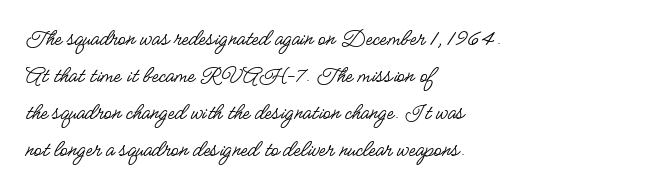
Q: Is the text bold? A: No.
Q: Is the text italic (slanted)? A: Yes.
Q: Is the text underlined? A: No.
Q: How is the paragraph aligned? A: Left-aligned.
Q: Is the spacing between letters normal or unusually wide? A: Normal.
Q: Is the spacing between lines tight, normal or loose? A: Normal.
